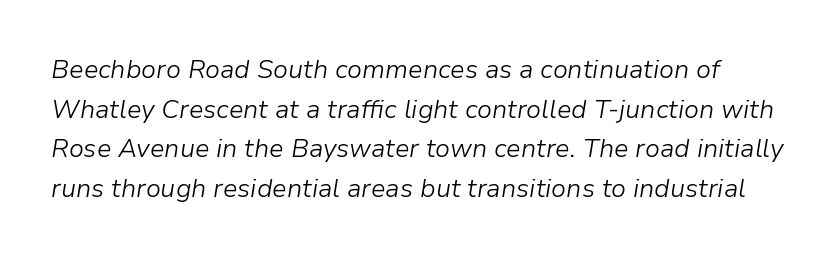
The image shows 26 px text type, italic (leaning right); set normal line spacing (1.52x), normal letter spacing, not underlined.
